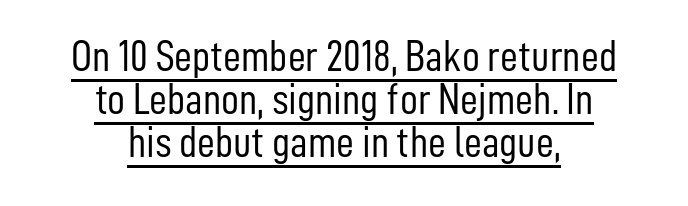
Q: Is the text bold? A: No.
Q: Is the text italic (slanted)? A: No, it is upright.
Q: Is the typeface a serif or a sans-serif typeface? A: Sans-serif.
Q: Is the text underlined? A: Yes.
Q: How is the paragraph aligned? A: Centered.
Q: Is the spacing between letters normal or unusually wide? A: Normal.
Q: Is the spacing between lines tight, normal or loose? A: Tight.
Q: Width (condensed, normal, or wide)? A: Condensed.
Q: Stroke contrast? A: Low.
Q: x-height? A: Medium.
Q: Monospaced? A: No.
